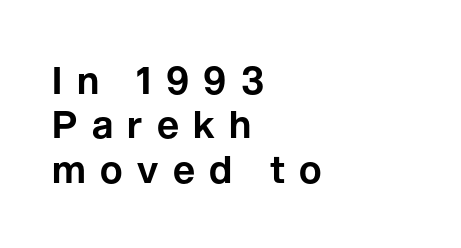
Q: Is the text italic (slanted)? A: No, it is upright.
Q: Is the typeface a serif or a sans-serif typeface? A: Sans-serif.
Q: Is the text underlined? A: No.
Q: How is the paragraph aligned? A: Left-aligned.
Q: Is the spacing between letters normal or unusually wide? A: Unusually wide.
Q: Width (condensed, normal, or wide)? A: Normal.
Q: Stroke contrast? A: Low.
Q: x-height? A: Medium.
Q: Monospaced? A: No.
